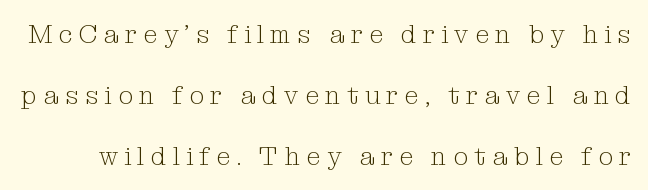
Q: Is the text bold? A: No.
Q: Is the text italic (slanted)? A: No, it is upright.
Q: Is the text underlined? A: No.
Q: Is the spacing between letters normal or unusually wide? A: Unusually wide.
Q: Is the spacing between lines tight, normal or loose? A: Loose.
